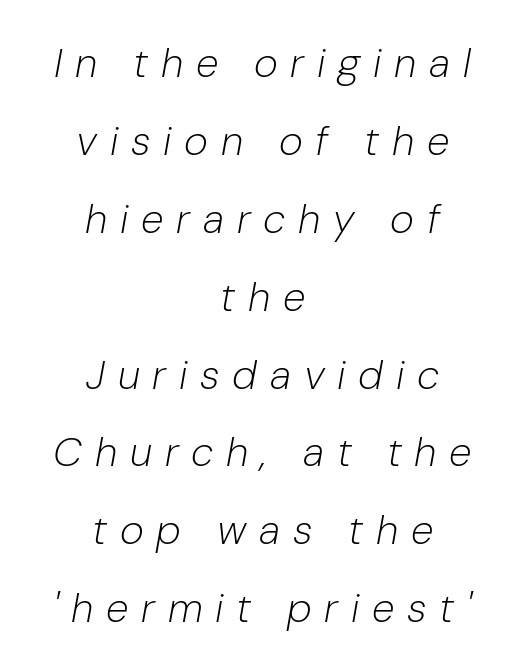
{"italic": "yes", "lean": "right", "slant_degrees": 10, "bold": "no", "weight": "light", "width": "normal", "stroke_contrast": "low", "x_height": "medium", "monospaced": "no", "underline": "no", "align": "center", "line_spacing": "loose", "line_spacing_ratio": 1.9, "letter_spacing": "wide", "letter_spacing_em": 0.31, "glyph_px": 41}
